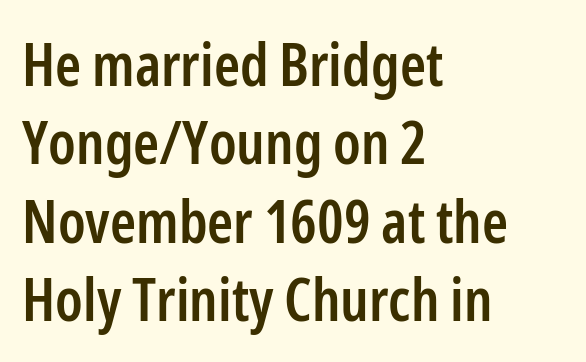
{"serif": "no", "italic": "no", "bold": "semi", "weight": "semibold", "width": "condensed", "stroke_contrast": "low", "x_height": "medium", "monospaced": "no", "underline": "no", "align": "left", "line_spacing": "normal", "line_spacing_ratio": 1.33, "letter_spacing": "normal", "letter_spacing_em": 0.0, "glyph_px": 59}
